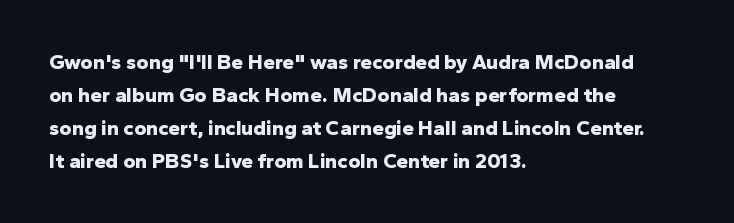
Q: Is the text bold? A: Yes.
Q: Is the text italic (slanted)? A: No, it is upright.
Q: Is the text underlined? A: No.
Q: How is the paragraph aligned? A: Left-aligned.
Q: Is the spacing between letters normal or unusually wide? A: Normal.
Q: Is the spacing between lines tight, normal or loose? A: Normal.
